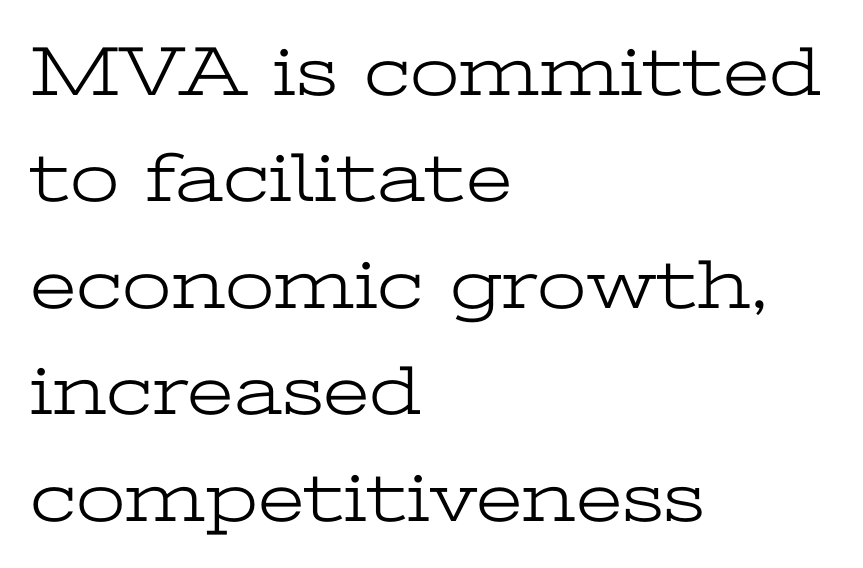
The image shows 71 px light, wide serif type, upright; set left-aligned, normal line spacing (1.5x), normal letter spacing, not underlined; low stroke contrast and a medium x-height.
